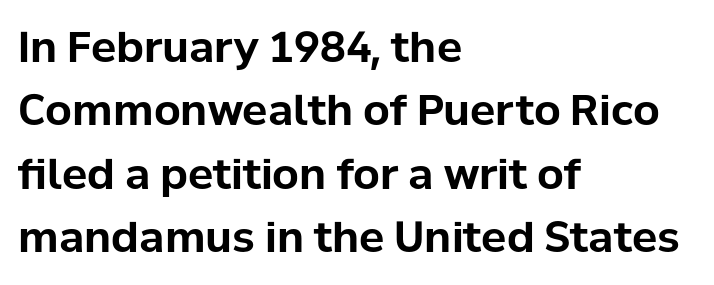
The image shows 42 px bold sans-serif type, upright; set left-aligned, normal line spacing (1.51x), normal letter spacing, not underlined; low stroke contrast and a medium x-height.
